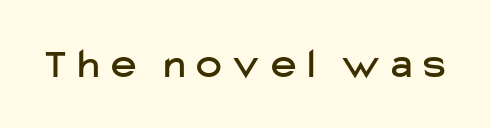
Q: Is the text italic (slanted)? A: No, it is upright.
Q: Is the typeface a serif or a sans-serif typeface? A: Sans-serif.
Q: Is the text underlined? A: No.
Q: Is the spacing between letters normal or unusually wide? A: Unusually wide.
Q: Width (condensed, normal, or wide)? A: Normal.
Q: Stroke contrast? A: Low.
Q: x-height? A: Medium.
Q: Monospaced? A: No.
